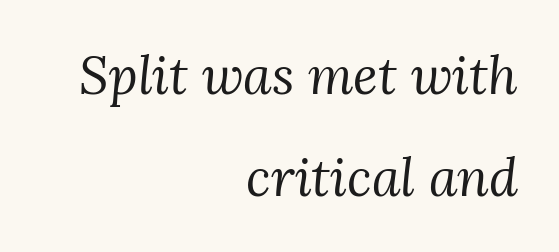
Q: Is the text bold? A: No.
Q: Is the text italic (slanted)? A: Yes, it leans right by about 3 degrees.
Q: Is the typeface a serif or a sans-serif typeface? A: Serif.
Q: Is the text underlined? A: No.
Q: How is the paragraph aligned? A: Right-aligned.
Q: Is the spacing between letters normal or unusually wide? A: Normal.
Q: Is the spacing between lines tight, normal or loose? A: Loose.
Q: Width (condensed, normal, or wide)? A: Normal.
Q: Stroke contrast? A: Medium.
Q: x-height? A: Medium.
Q: Monospaced? A: No.
